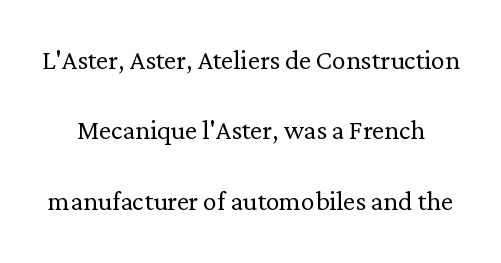
{"serif": "yes", "italic": "no", "bold": "no", "weight": "light", "width": "normal", "stroke_contrast": "low", "x_height": "medium", "monospaced": "no", "underline": "no", "line_spacing": "loose", "line_spacing_ratio": 2.07, "letter_spacing": "normal", "letter_spacing_em": 0.0, "glyph_px": 34}
